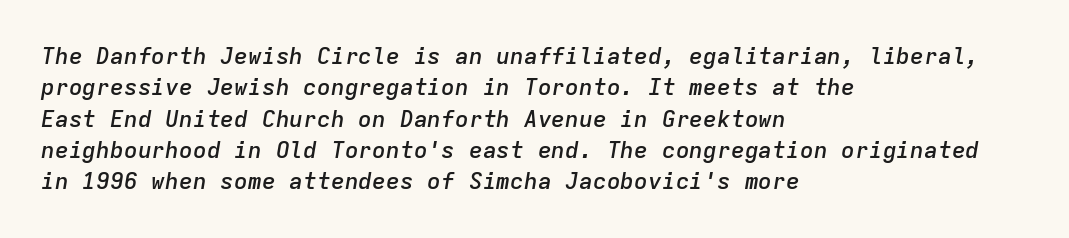
Q: Is the text bold? A: Semi-bold.
Q: Is the text italic (slanted)? A: Yes, it leans right by about 9 degrees.
Q: Is the text underlined? A: No.
Q: How is the paragraph aligned? A: Left-aligned.
Q: Is the spacing between letters normal or unusually wide? A: Normal.
Q: Is the spacing between lines tight, normal or loose? A: Normal.
